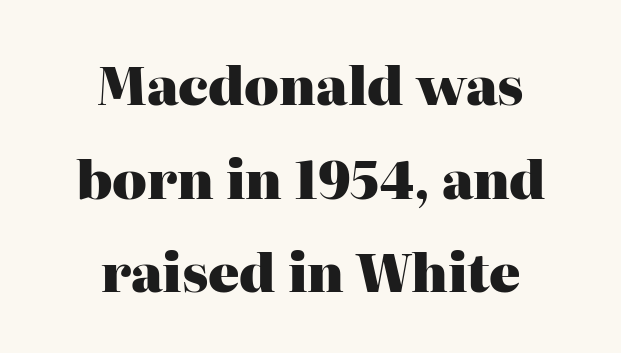
{"serif": "yes", "italic": "no", "bold": "yes", "weight": "heavy", "width": "normal", "stroke_contrast": "high", "x_height": "medium", "monospaced": "no", "underline": "no", "align": "center", "line_spacing_ratio": 1.8, "letter_spacing": "normal", "letter_spacing_em": 0.0, "glyph_px": 52}
